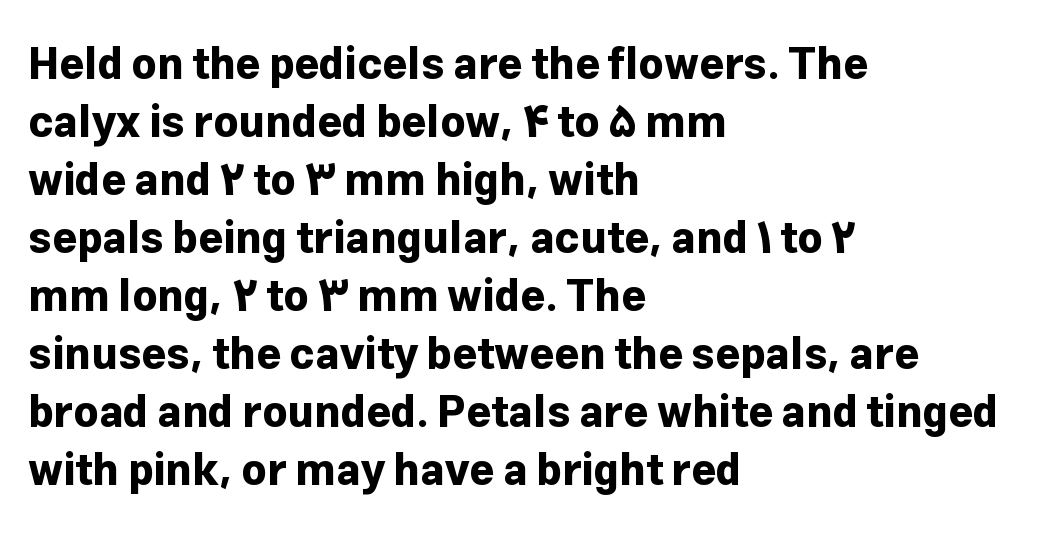
{"serif": "no", "italic": "no", "bold": "yes", "weight": "bold", "width": "normal", "stroke_contrast": "low", "x_height": "medium", "monospaced": "no", "underline": "no", "align": "left", "line_spacing": "normal", "line_spacing_ratio": 1.35, "letter_spacing": "normal", "letter_spacing_em": 0.0, "glyph_px": 43}
